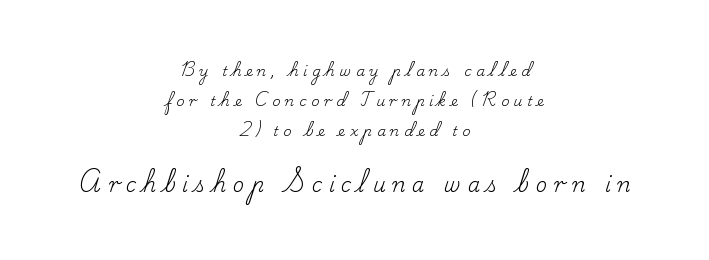
Words appear elongated and porous because spacing is wide. The zone under the glyphs is completely vacant. These glyphs show unthickened strokes, regular width or finer.
